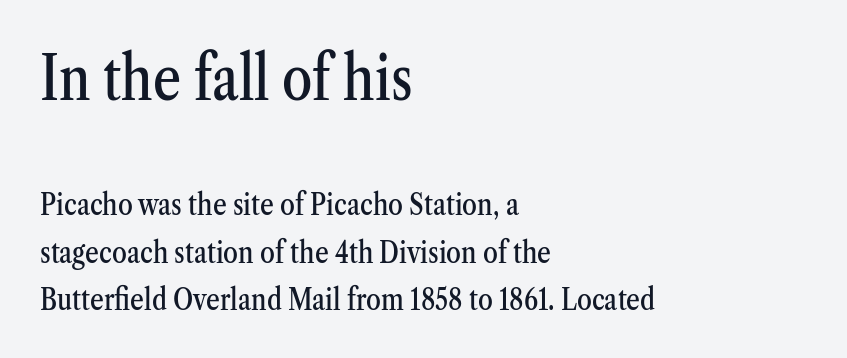
Q: Is the text italic (slanted)? A: No, it is upright.
Q: Is the typeface a serif or a sans-serif typeface? A: Serif.
Q: Is the text underlined? A: No.
Q: How is the paragraph aligned? A: Left-aligned.
Q: Is the spacing between letters normal or unusually wide? A: Normal.
Q: Is the spacing between lines tight, normal or loose? A: Normal.
Q: Which block of text is set in a larger size, the first (top) or the second (bottom)? A: The first (top) one.
Q: Width (condensed, normal, or wide)? A: Condensed.
Q: Stroke contrast? A: Medium.
Q: x-height? A: Medium.
Q: Monospaced? A: No.
